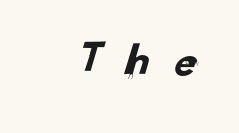
This sample has the flowing, uneven cadence of proportional lettering. Unmarked baselines from the first word to the last. This is sans-serif lettering, the kind often seen on screens and signage. Between one letter and the next there's a generous, obvious gap.
